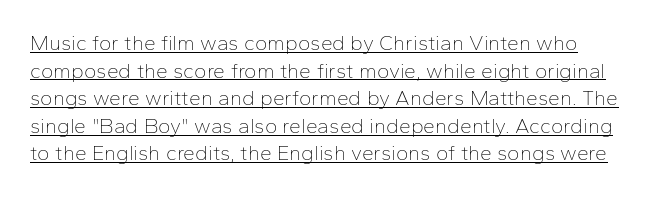
{"italic": "no", "bold": "no", "underline": "yes", "line_spacing": "normal", "line_spacing_ratio": 1.31, "letter_spacing": "normal", "letter_spacing_em": 0.0, "glyph_px": 21}
